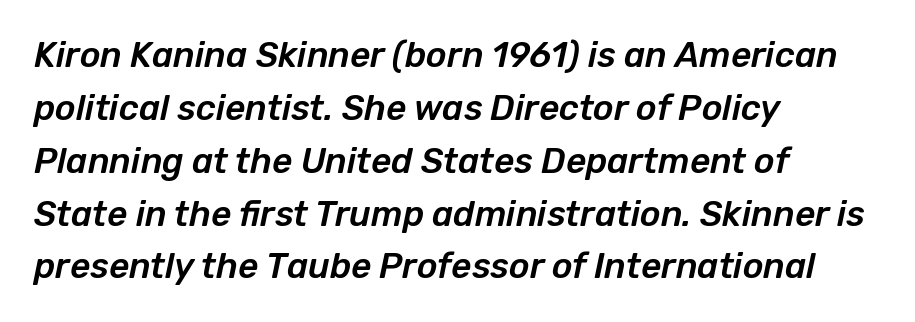
{"italic": "yes", "lean": "right", "slant_degrees": 12, "width": "normal", "stroke_contrast": "low", "x_height": "medium", "monospaced": "no", "underline": "no", "align": "left", "line_spacing": "normal", "line_spacing_ratio": 1.51, "letter_spacing": "normal", "letter_spacing_em": 0.0, "glyph_px": 35}
